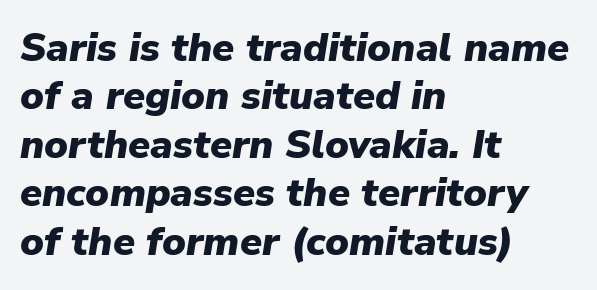
The image shows 40 px heavy type, italic (leaning right); set left-aligned, line spacing 1.21x, normal letter spacing, not underlined; low stroke contrast and a medium x-height.
